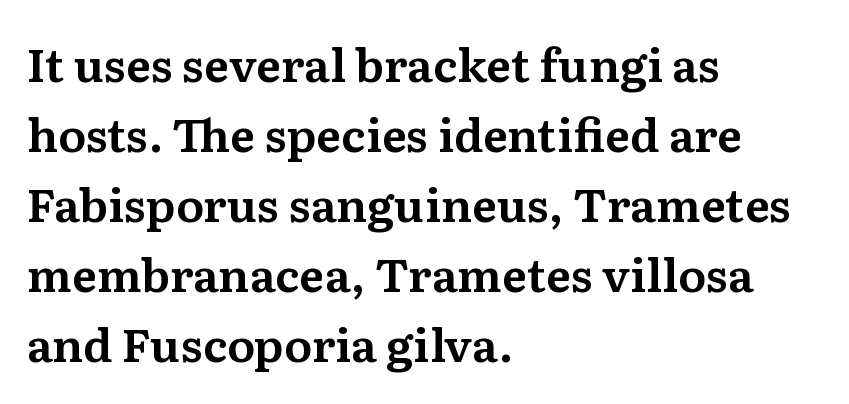
Letterform terminals end in serifs throughout the passage. Think of a printed novel: that variable character pitch is what you see here. Type without underlining. Layout note: lines flush left. These lines sit exactly where default settings would place them.
